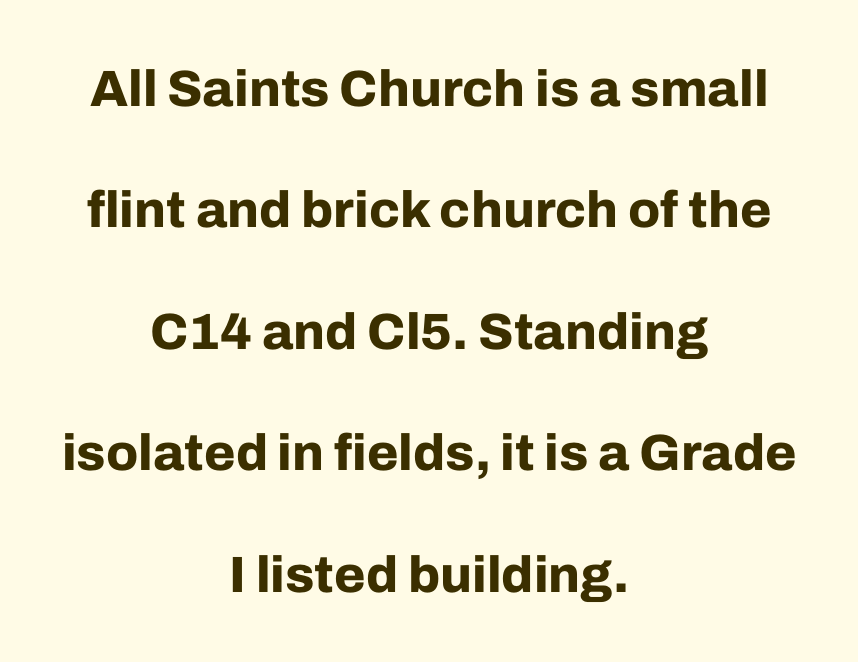
{"serif": "no", "italic": "no", "bold": "yes", "weight": "bold", "width": "normal", "stroke_contrast": "low", "x_height": "medium", "monospaced": "no", "underline": "no", "align": "center", "line_spacing": "loose", "line_spacing_ratio": 2.38, "letter_spacing": "normal", "letter_spacing_em": 0.0, "glyph_px": 51}
